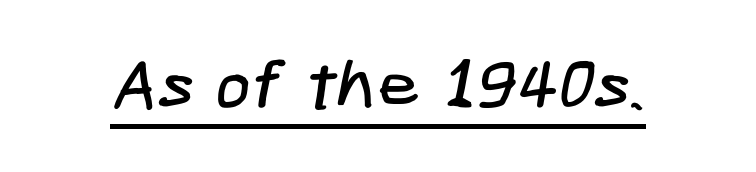
Quick note: underline on. Spacing between characters is what you'd get straight out of the box. Letterform terminals end flat and unadorned throughout the passage.
